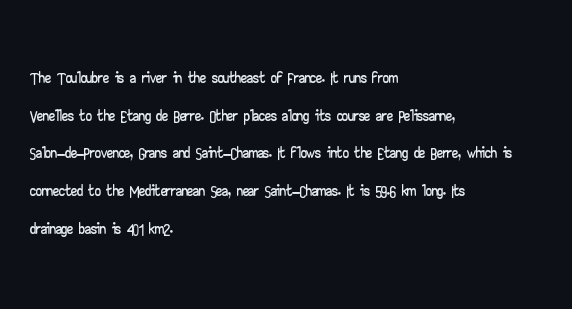
Q: Is the text italic (slanted)? A: No, it is upright.
Q: Is the text underlined? A: No.
Q: How is the paragraph aligned? A: Left-aligned.
Q: Is the spacing between letters normal or unusually wide? A: Normal.
Q: Is the spacing between lines tight, normal or loose? A: Normal.
